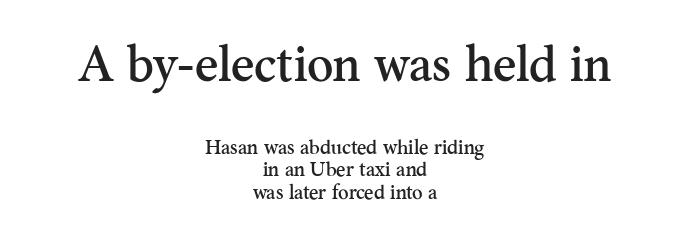
Default kerning and tracking; the words read as compact shapes. Plain, unruled lines of type. Top chunk: large. Bottom chunk: small. This sample uses a serif face. The whitespace from short lines is split evenly between both sides. Posture: upright roman.
